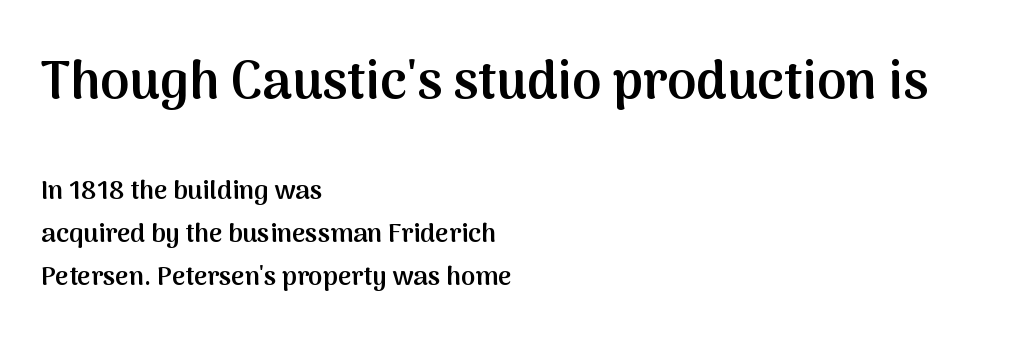
The image shows 53 px semibold sans-serif type, upright; set left-aligned, normal line spacing (1.65x), normal letter spacing, not underlined; the first (top) block is 2.04x larger; medium stroke contrast and a medium x-height.
